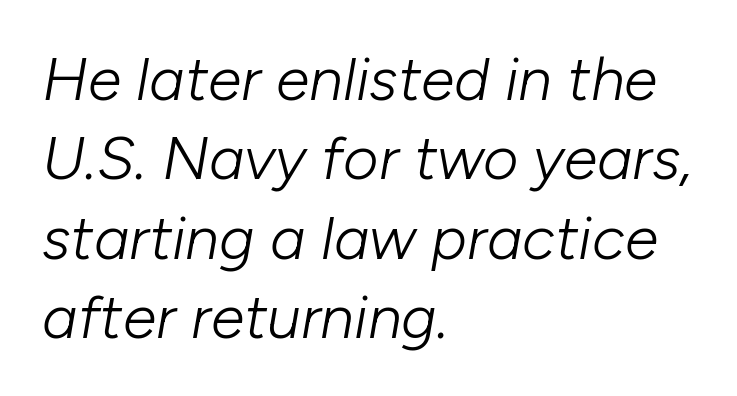
{"italic": "yes", "lean": "right", "slant_degrees": 10, "bold": "no", "weight": "light", "width": "normal", "stroke_contrast": "low", "x_height": "medium", "monospaced": "no", "underline": "no", "align": "left", "line_spacing": "normal", "line_spacing_ratio": 1.3, "letter_spacing": "normal", "letter_spacing_em": 0.0, "glyph_px": 61}
